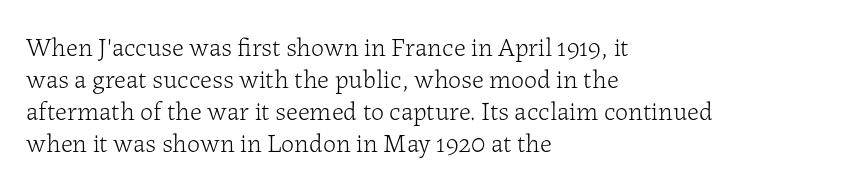
The image shows 26 px text type, upright; set left-aligned, line spacing 1.23x, normal letter spacing, not underlined.
